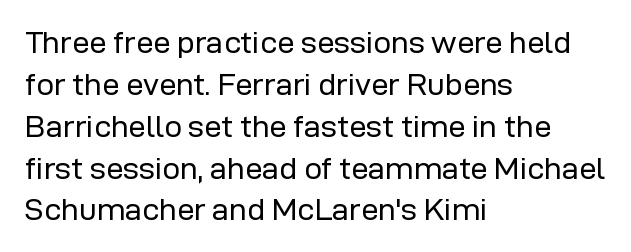
The image shows 31 px regular-weight sans-serif type, upright; set left-aligned, normal line spacing (1.35x), normal letter spacing, not underlined; low stroke contrast and a medium x-height.
